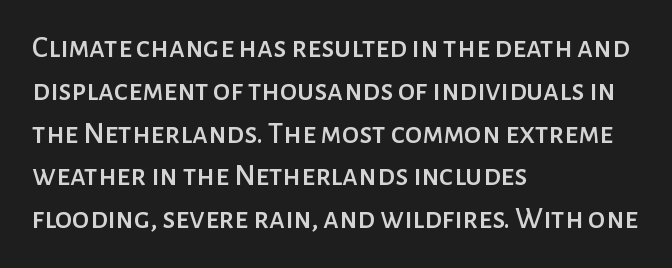
The image shows 31 px sans-serif type, upright; set left-aligned, normal line spacing (1.38x), normal letter spacing, not underlined; low stroke contrast and a medium x-height.
